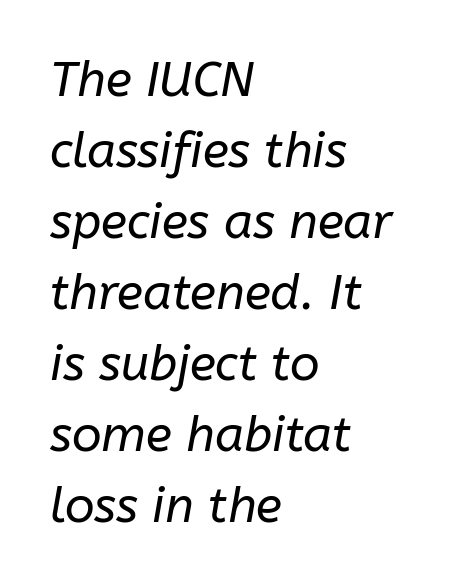
The image shows 49 px regular-weight type, italic (leaning right); set left-aligned, normal line spacing (1.45x), normal letter spacing, not underlined; low stroke contrast and a medium x-height.
